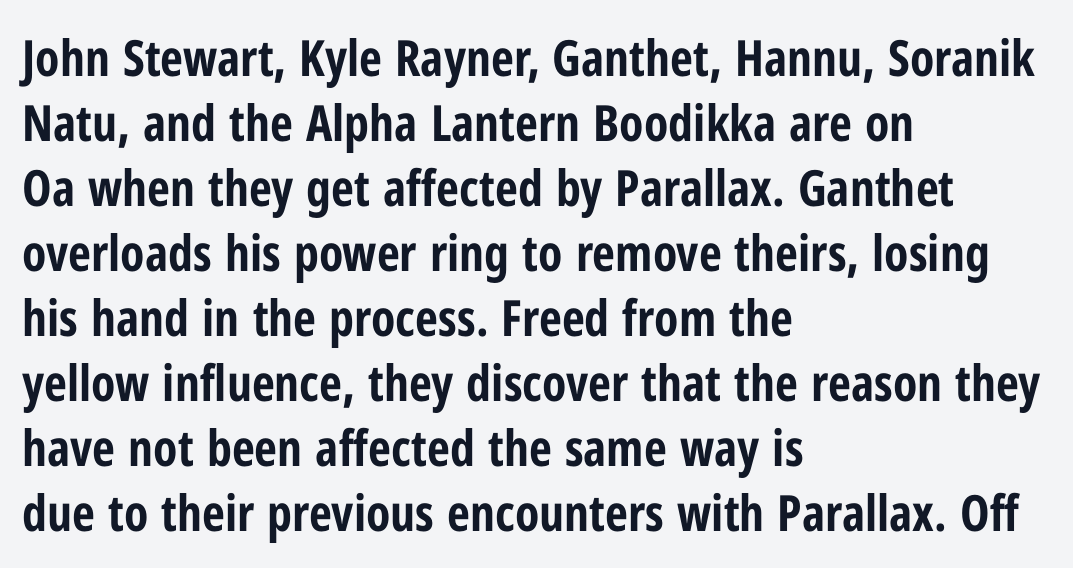
{"serif": "no", "italic": "no", "bold": "yes", "weight": "bold", "width": "condensed", "stroke_contrast": "low", "x_height": "medium", "monospaced": "no", "underline": "no", "align": "left", "line_spacing": "normal", "line_spacing_ratio": 1.3, "letter_spacing": "normal", "letter_spacing_em": 0.0, "glyph_px": 50}
